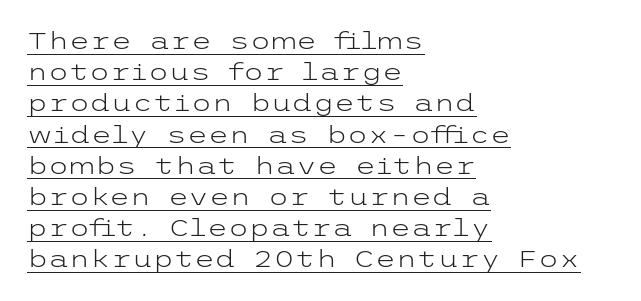
{"italic": "no", "bold": "no", "underline": "yes", "align": "left", "line_spacing": "normal", "line_spacing_ratio": 1.3, "letter_spacing": "normal", "letter_spacing_em": 0.0, "glyph_px": 24}
